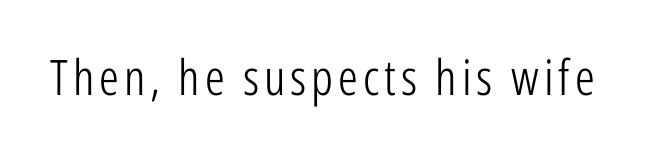
Q: Is the text bold? A: No.
Q: Is the text italic (slanted)? A: No, it is upright.
Q: Is the typeface a serif or a sans-serif typeface? A: Sans-serif.
Q: Is the text underlined? A: No.
Q: Width (condensed, normal, or wide)? A: Condensed.
Q: Stroke contrast? A: Low.
Q: x-height? A: Medium.
Q: Monospaced? A: No.
